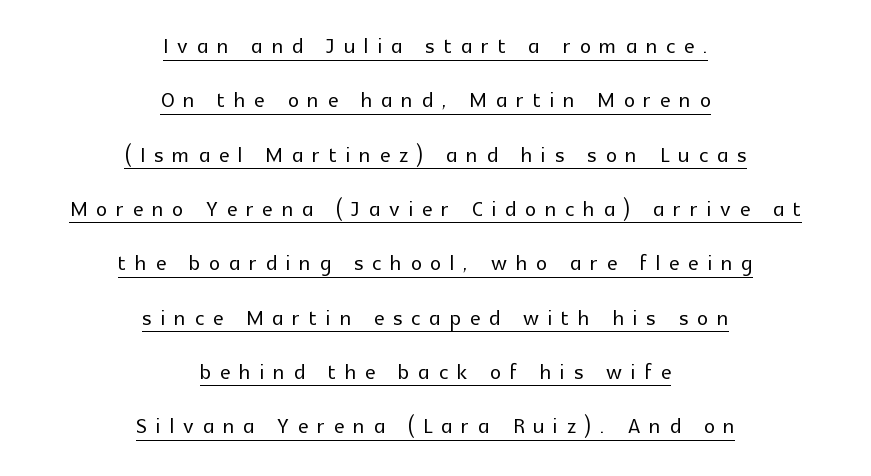
The image shows 28 px sans-serif type, upright; set centered, loose line spacing (1.94x), unusually wide letter spacing (+0.32 em), underlined; a medium x-height.
